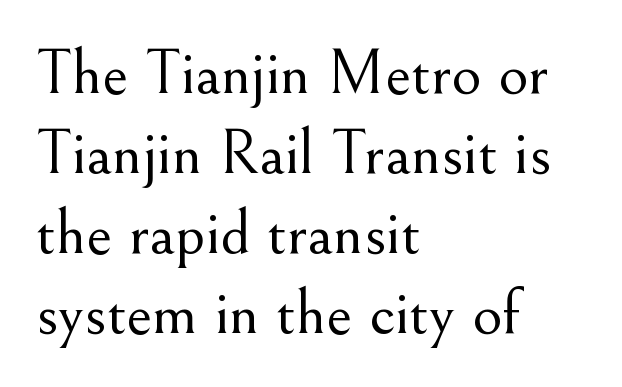
Q: Is the text bold? A: No.
Q: Is the text italic (slanted)? A: No, it is upright.
Q: Is the typeface a serif or a sans-serif typeface? A: Serif.
Q: Is the text underlined? A: No.
Q: How is the paragraph aligned? A: Left-aligned.
Q: Is the spacing between letters normal or unusually wide? A: Normal.
Q: Width (condensed, normal, or wide)? A: Normal.
Q: Stroke contrast? A: Medium.
Q: x-height? A: Small.
Q: Monospaced? A: No.
